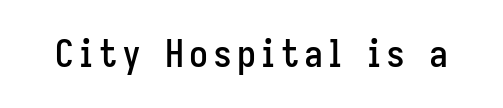
{"serif": "no", "italic": "no", "width": "condensed", "stroke_contrast": "low", "x_height": "medium", "monospaced": "no", "underline": "no", "glyph_px": 38}
